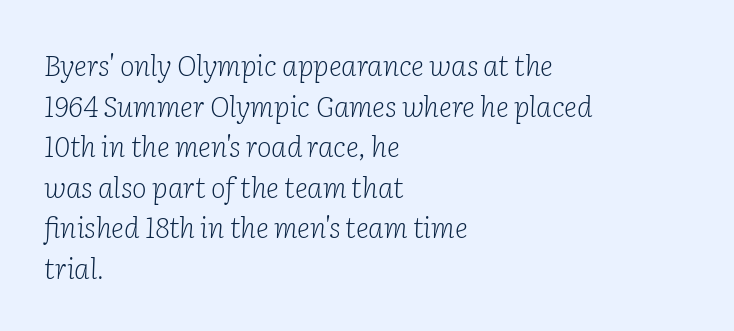
Q: Is the text bold? A: No.
Q: Is the text italic (slanted)? A: Yes, it leans right by about 2 degrees.
Q: Is the typeface a serif or a sans-serif typeface? A: Serif.
Q: Is the text underlined? A: No.
Q: How is the paragraph aligned? A: Left-aligned.
Q: Is the spacing between letters normal or unusually wide? A: Normal.
Q: Is the spacing between lines tight, normal or loose? A: Normal.
Q: Width (condensed, normal, or wide)? A: Normal.
Q: Stroke contrast? A: Low.
Q: x-height? A: Medium.
Q: Monospaced? A: No.
